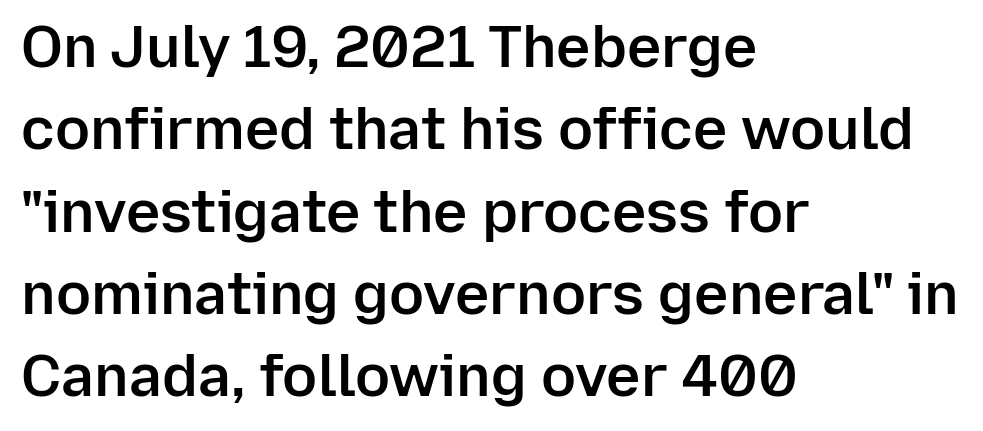
Q: Is the text bold? A: Semi-bold.
Q: Is the text italic (slanted)? A: No, it is upright.
Q: Is the typeface a serif or a sans-serif typeface? A: Sans-serif.
Q: Is the text underlined? A: No.
Q: How is the paragraph aligned? A: Left-aligned.
Q: Is the spacing between letters normal or unusually wide? A: Normal.
Q: Is the spacing between lines tight, normal or loose? A: Normal.
Q: Width (condensed, normal, or wide)? A: Normal.
Q: Stroke contrast? A: Low.
Q: x-height? A: Medium.
Q: Monospaced? A: No.
